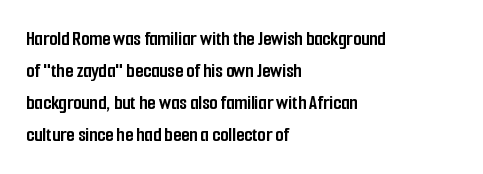
The image shows 21 px bold type, upright; set left-aligned, normal line spacing (1.52x), normal letter spacing, not underlined.
